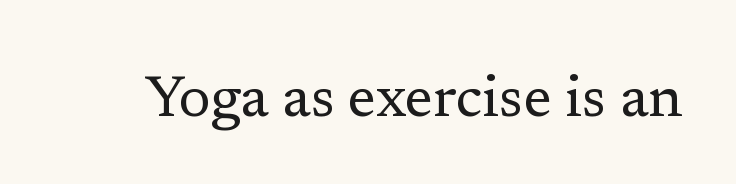
The image shows 58 px regular-weight serif type, upright; set normal letter spacing, not underlined; low stroke contrast and a medium x-height.
